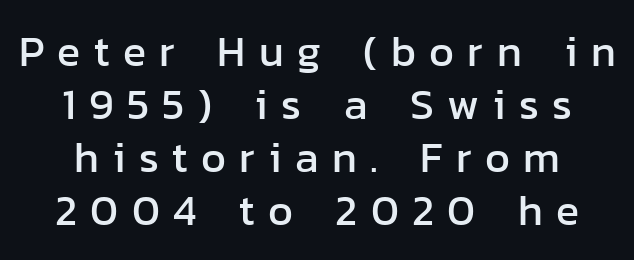
The image shows 43 px sans-serif type, upright; set line spacing 1.23x, unusually wide letter spacing (+0.31 em), not underlined; low stroke contrast and a medium x-height.
